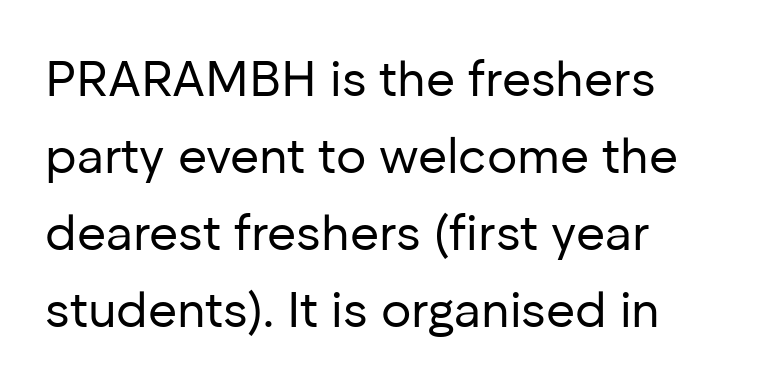
{"serif": "no", "italic": "no", "bold": "no", "weight": "regular", "width": "normal", "stroke_contrast": "low", "x_height": "medium", "monospaced": "no", "underline": "no", "line_spacing": "normal", "line_spacing_ratio": 1.54, "letter_spacing": "normal", "letter_spacing_em": 0.0, "glyph_px": 50}
